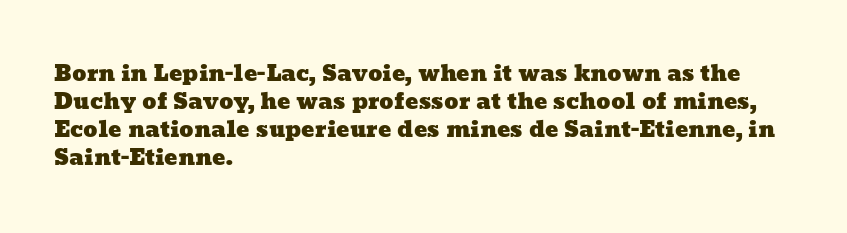
The image shows 22 px text type; set left-aligned, normal line spacing (1.28x), normal letter spacing, not underlined.
